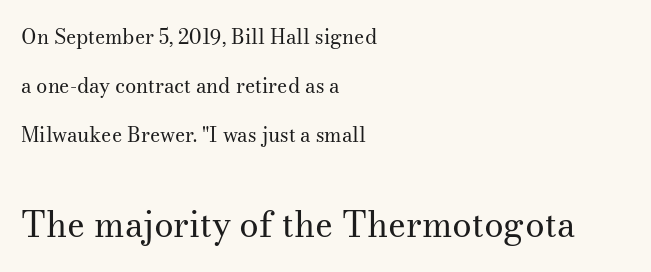
The strip under each line holds only bare page. Varying glyph widths throughout — classic text-font behaviour. Italic: no, the glyphs are upright roman. Teacher's note: observe the even left margin — that is flush-left alignment. Regarding serifs, this sample has them.
